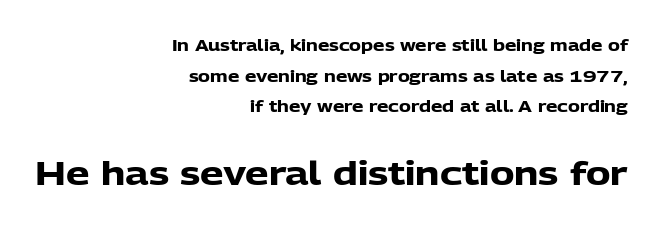
Q: Is the text bold? A: Yes.
Q: Is the text italic (slanted)? A: No, it is upright.
Q: Is the typeface a serif or a sans-serif typeface? A: Sans-serif.
Q: Is the text underlined? A: No.
Q: How is the paragraph aligned? A: Right-aligned.
Q: Is the spacing between letters normal or unusually wide? A: Normal.
Q: Is the spacing between lines tight, normal or loose? A: Loose.
Q: Which block of text is set in a larger size, the first (top) or the second (bottom)? A: The second (bottom) one.
Q: Width (condensed, normal, or wide)? A: Normal.
Q: Stroke contrast? A: Low.
Q: x-height? A: Medium.
Q: Monospaced? A: No.
